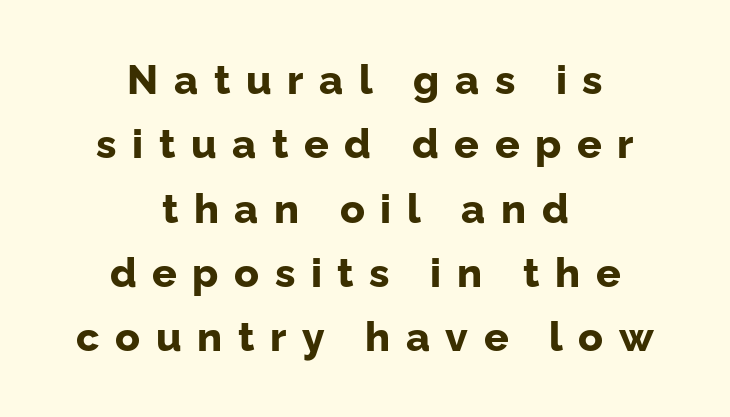
Q: Is the text bold? A: Yes.
Q: Is the text italic (slanted)? A: No, it is upright.
Q: Is the typeface a serif or a sans-serif typeface? A: Sans-serif.
Q: Is the text underlined? A: No.
Q: How is the paragraph aligned? A: Centered.
Q: Is the spacing between letters normal or unusually wide? A: Unusually wide.
Q: Is the spacing between lines tight, normal or loose? A: Normal.
Q: Width (condensed, normal, or wide)? A: Normal.
Q: Stroke contrast? A: Low.
Q: x-height? A: Medium.
Q: Monospaced? A: No.
